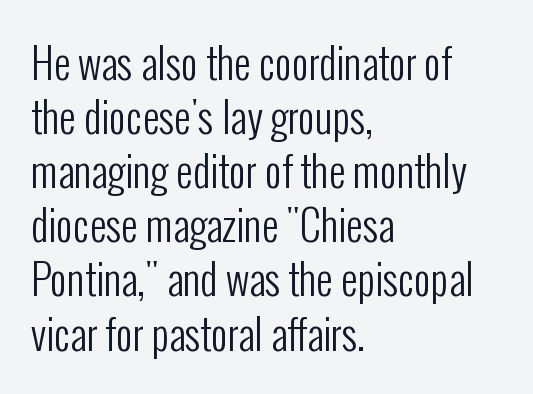
{"serif": "no", "italic": "no", "bold": "no", "weight": "regular", "width": "condensed", "stroke_contrast": "low", "x_height": "medium", "monospaced": "no", "underline": "no", "align": "left", "line_spacing": "normal", "line_spacing_ratio": 1.32, "letter_spacing": "normal", "letter_spacing_em": 0.0, "glyph_px": 41}
